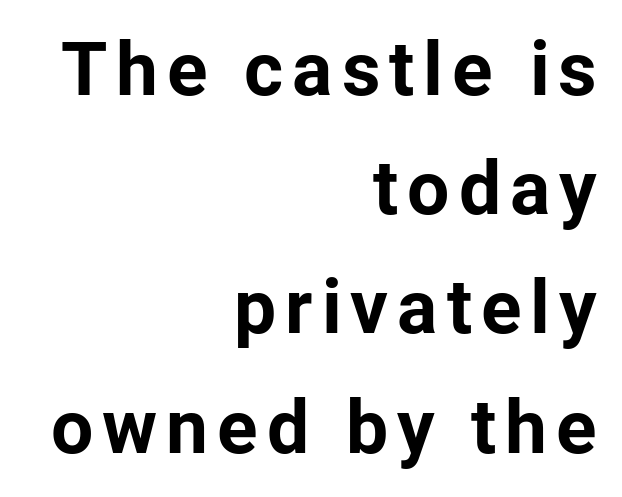
Q: Is the text bold? A: Yes.
Q: Is the text italic (slanted)? A: No, it is upright.
Q: Is the typeface a serif or a sans-serif typeface? A: Sans-serif.
Q: Is the text underlined? A: No.
Q: How is the paragraph aligned? A: Right-aligned.
Q: Is the spacing between lines tight, normal or loose? A: Normal.
Q: Width (condensed, normal, or wide)? A: Normal.
Q: Stroke contrast? A: Low.
Q: x-height? A: Medium.
Q: Monospaced? A: No.
